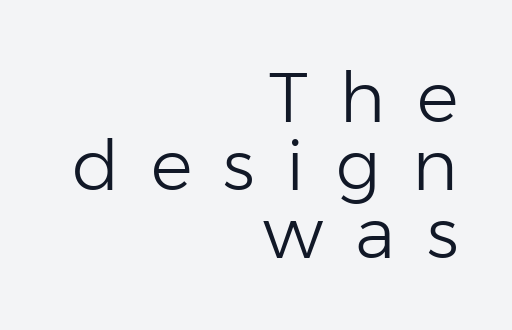
The image shows 70 px light sans-serif type, upright; set right-aligned, tight line spacing (0.97x), unusually wide letter spacing (+0.45 em), not underlined; low stroke contrast and a medium x-height.
